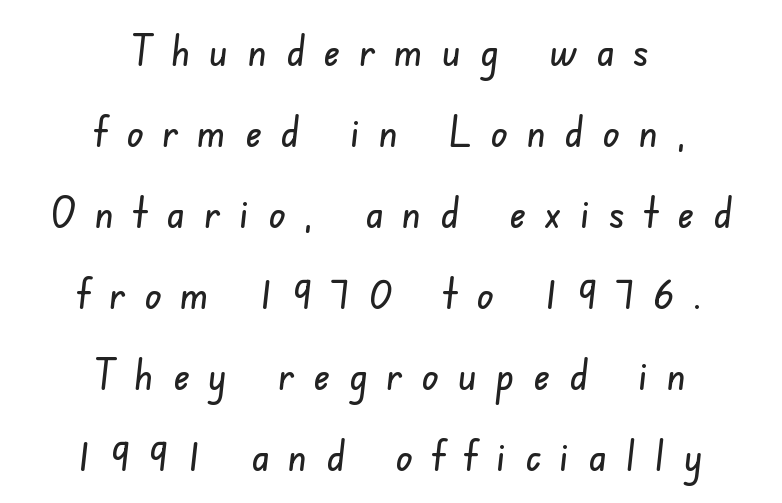
This is sans-serif lettering, the kind often seen on screens and signage. The area under the type is left untouched. Short and long lines alike share a common midpoint. The rendering inserts visible extra space after every character. The passage shown is typed in a proportional face where columns would drift.
